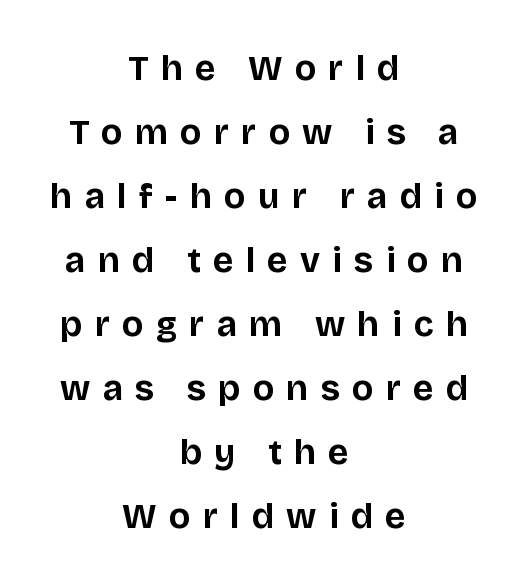
Q: Is the text bold? A: Yes.
Q: Is the text italic (slanted)? A: No, it is upright.
Q: Is the typeface a serif or a sans-serif typeface? A: Sans-serif.
Q: Is the text underlined? A: No.
Q: How is the paragraph aligned? A: Centered.
Q: Is the spacing between letters normal or unusually wide? A: Unusually wide.
Q: Width (condensed, normal, or wide)? A: Normal.
Q: Stroke contrast? A: Low.
Q: x-height? A: Large.
Q: Monospaced? A: No.
